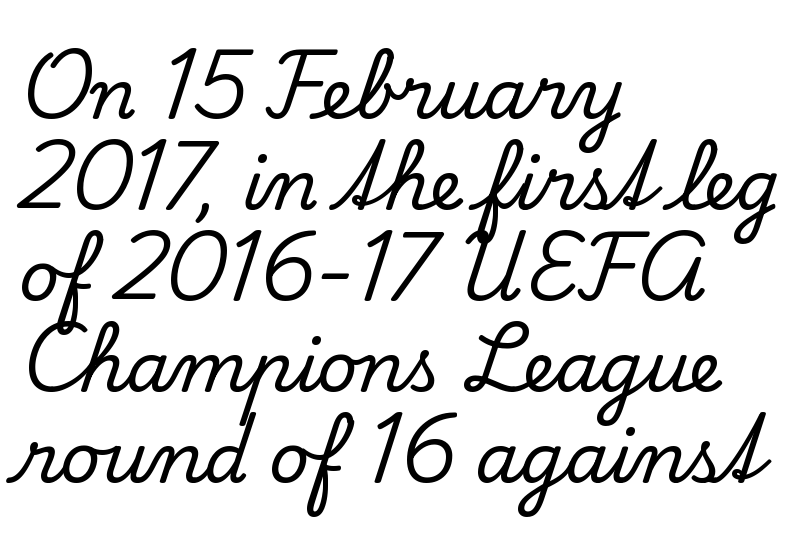
The image shows 70 px serif type; set left-aligned, normal line spacing (1.3x), normal letter spacing, not underlined; low stroke contrast and a small x-height.
